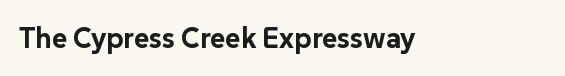
Q: Is the text bold? A: Yes.
Q: Is the text italic (slanted)? A: No, it is upright.
Q: Is the typeface a serif or a sans-serif typeface? A: Sans-serif.
Q: Is the text underlined? A: No.
Q: Is the spacing between letters normal or unusually wide? A: Normal.
Q: Width (condensed, normal, or wide)? A: Normal.
Q: Stroke contrast? A: Low.
Q: x-height? A: Medium.
Q: Monospaced? A: No.
